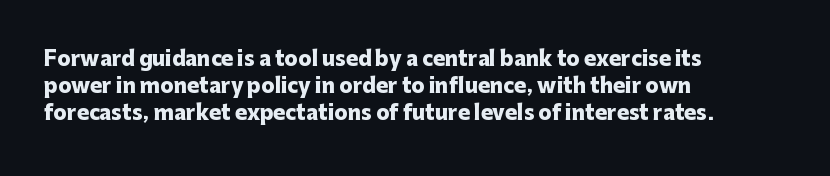
The image shows 20 px bold type, upright; set left-aligned, normal line spacing (1.34x), normal letter spacing, not underlined.
